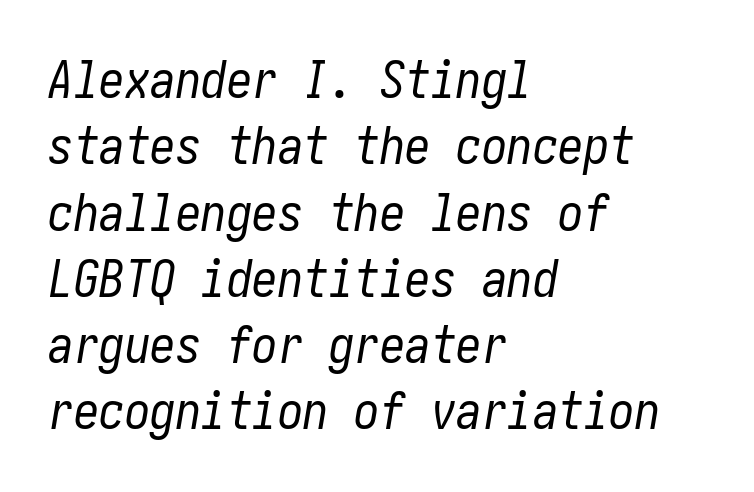
Q: Is the text bold? A: No.
Q: Is the text italic (slanted)? A: Yes, it leans right by about 10 degrees.
Q: Is the text underlined? A: No.
Q: How is the paragraph aligned? A: Left-aligned.
Q: Is the spacing between letters normal or unusually wide? A: Normal.
Q: Is the spacing between lines tight, normal or loose? A: Normal.
Q: Width (condensed, normal, or wide)? A: Condensed.
Q: Stroke contrast? A: Low.
Q: x-height? A: Medium.
